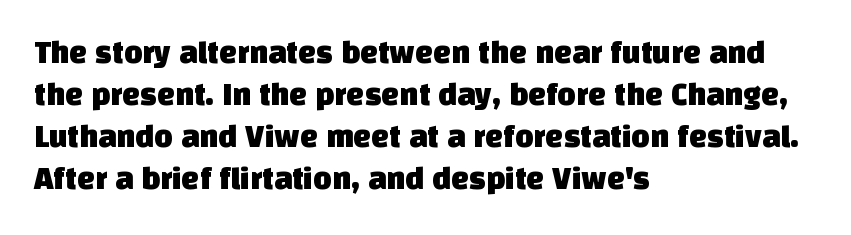
{"serif": "no", "width": "normal", "stroke_contrast": "low", "x_height": "large", "monospaced": "no", "underline": "no", "align": "left", "line_spacing": "normal", "line_spacing_ratio": 1.31, "letter_spacing": "normal", "letter_spacing_em": 0.0, "glyph_px": 32}
